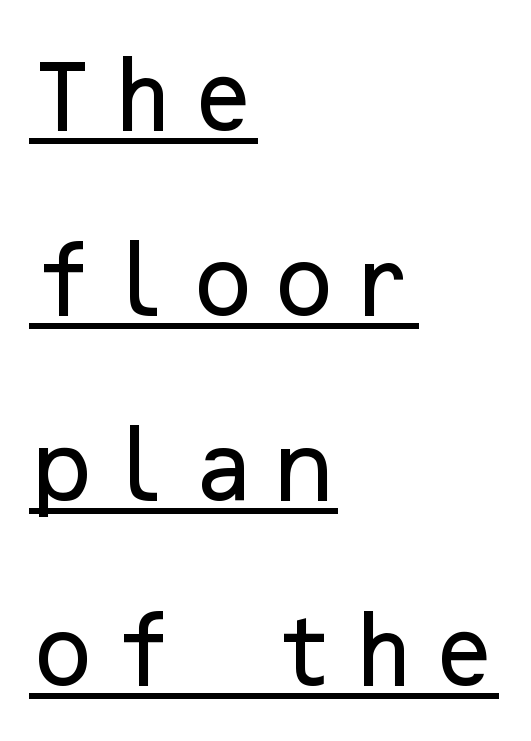
The letters carry no serifs — their stems end cleanly without finishing strokes. Successive baselines arrive slowly, with a big drop between each. Every character sits straight up, as roman type does. The rendering anchors every line to the left-hand side. The glyphs are accompanied by a horizontal stroke just below them.
